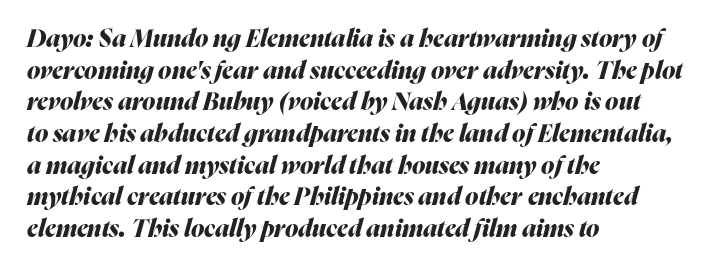
{"italic": "yes", "lean": "right", "slant_degrees": 16, "bold": "yes", "underline": "no", "align": "left", "line_spacing": "normal", "line_spacing_ratio": 1.32, "letter_spacing": "normal", "letter_spacing_em": 0.0, "glyph_px": 24}
